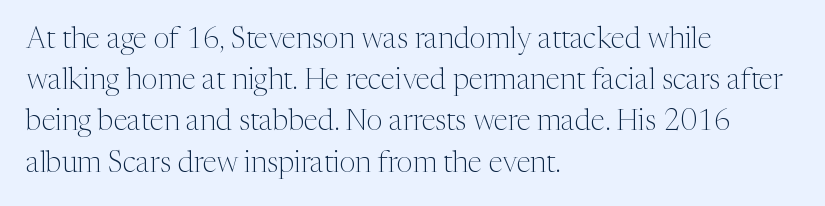
Think of a printed novel: that variable character pitch is what you see here. Only glyphs here, with clear space below each row. The rag falls on the right side of this text block. Between one letter and the next there's only the usual sliver of space.
